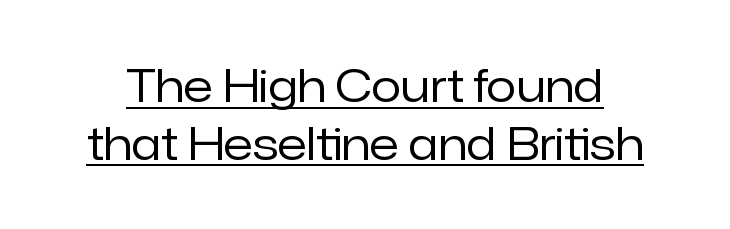
These lines keep a tight, regular rhythm from letter to letter. You can tell it's not italic because the verticals are truly vertical. This sample keeps an unexceptional amount of space between lines. Is this a fixed-width face? No — the glyphs have proportional, varying widths. The letterforms sit at book weight or below.
